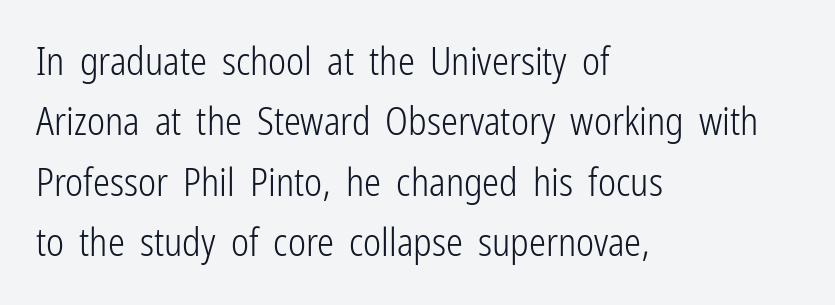
Q: Is the text bold? A: No.
Q: Is the text italic (slanted)? A: No, it is upright.
Q: Is the typeface a serif or a sans-serif typeface? A: Sans-serif.
Q: Is the text underlined? A: No.
Q: How is the paragraph aligned? A: Left-aligned.
Q: Is the spacing between letters normal or unusually wide? A: Normal.
Q: Is the spacing between lines tight, normal or loose? A: Normal.
Q: Width (condensed, normal, or wide)? A: Condensed.
Q: Stroke contrast? A: Low.
Q: x-height? A: Medium.
Q: Monospaced? A: No.
